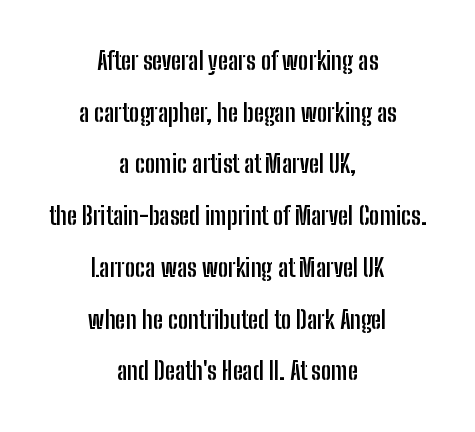
Q: Is the text bold? A: Yes.
Q: Is the text italic (slanted)? A: No, it is upright.
Q: Is the text underlined? A: No.
Q: How is the paragraph aligned? A: Centered.
Q: Is the spacing between letters normal or unusually wide? A: Normal.
Q: Is the spacing between lines tight, normal or loose? A: Loose.
